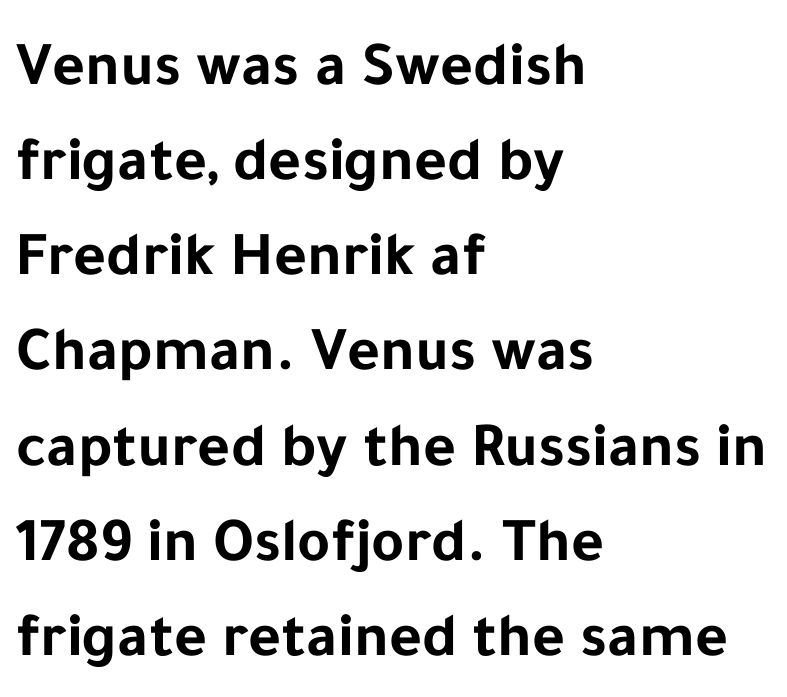
The letters stand upright; this is a roman face. Short and long lines alike share a common starting point at left. On the weight axis this lands at bold, roughly 700. Observe the ordinary spacing: letters are neighbours, not strangers. Observe the absence of serifs on each vertical stroke in this sample.
